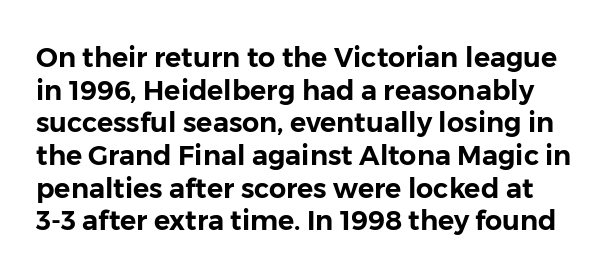
{"italic": "no", "underline": "no", "line_spacing_ratio": 1.21, "letter_spacing": "normal", "letter_spacing_em": 0.0, "glyph_px": 27}
